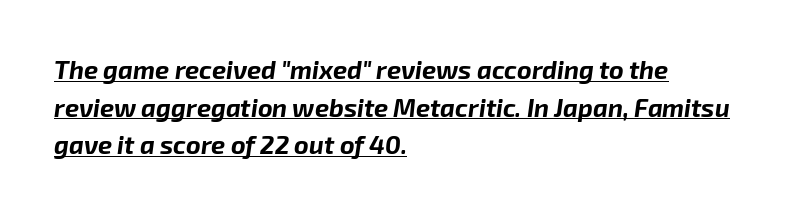
The words here are underlined. You'd pick this weight for a headline — it's a proper bold. Default kerning and tracking; the words read as compact shapes. Reading down the block, your eye returns to a fixed left position each line. Is there much room between lines? A standard amount, neither cramped nor airy.
